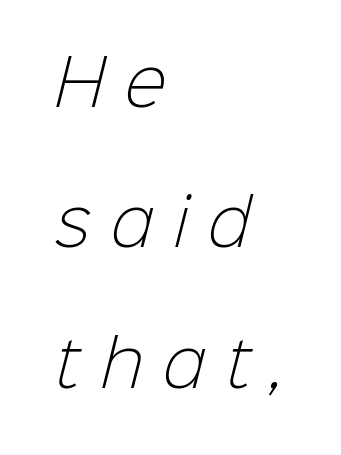
The image shows 63 px light sans-serif type; set left-aligned, loose line spacing (2.23x), unusually wide letter spacing (+0.32 em), not underlined; low stroke contrast and a medium x-height.
